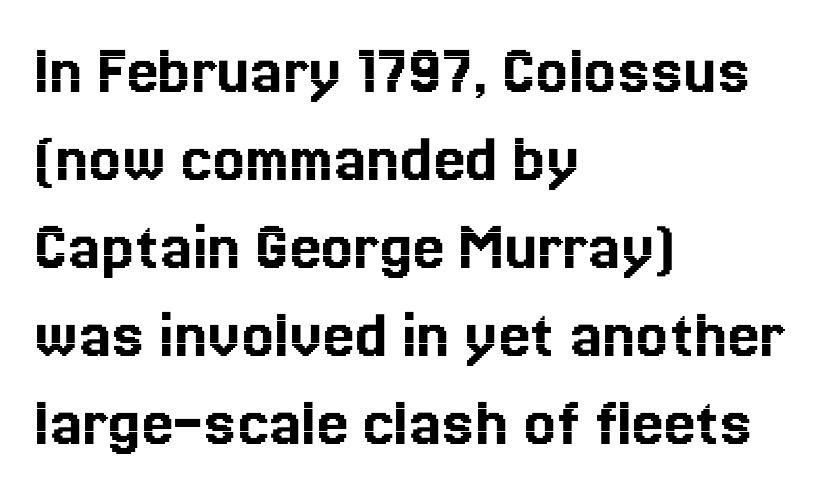
Which margin do the lines hug? The left one — the right edge is uneven. The specimen reads as upright at a glance. Character widths vary here, with narrow letters taking less room than wide ones. Characters follow at the spacing the type designer built in. This rendering features lettering with no underline.
